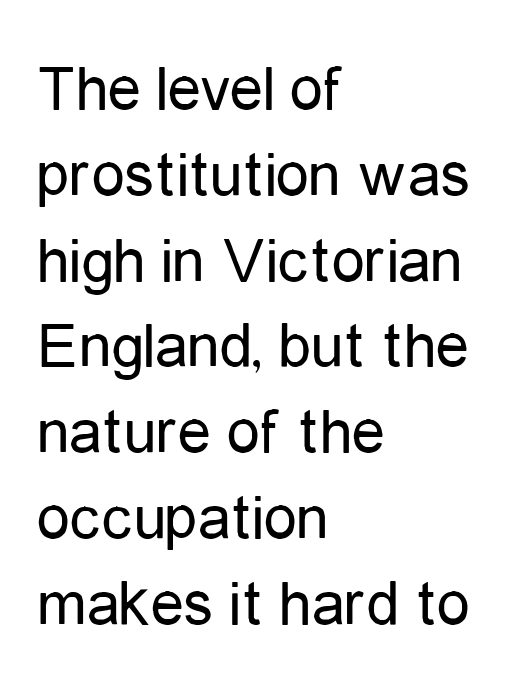
The image shows 66 px regular-weight, condensed sans-serif type, upright; set left-aligned, normal line spacing (1.3x), normal letter spacing, not underlined; low stroke contrast and a medium x-height.
